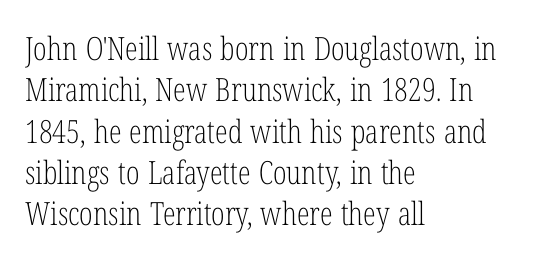
Q: Is the text bold? A: No.
Q: Is the text italic (slanted)? A: No, it is upright.
Q: Is the typeface a serif or a sans-serif typeface? A: Serif.
Q: Is the text underlined? A: No.
Q: How is the paragraph aligned? A: Left-aligned.
Q: Is the spacing between letters normal or unusually wide? A: Normal.
Q: Is the spacing between lines tight, normal or loose? A: Normal.
Q: Width (condensed, normal, or wide)? A: Condensed.
Q: Stroke contrast? A: Low.
Q: x-height? A: Medium.
Q: Monospaced? A: No.
